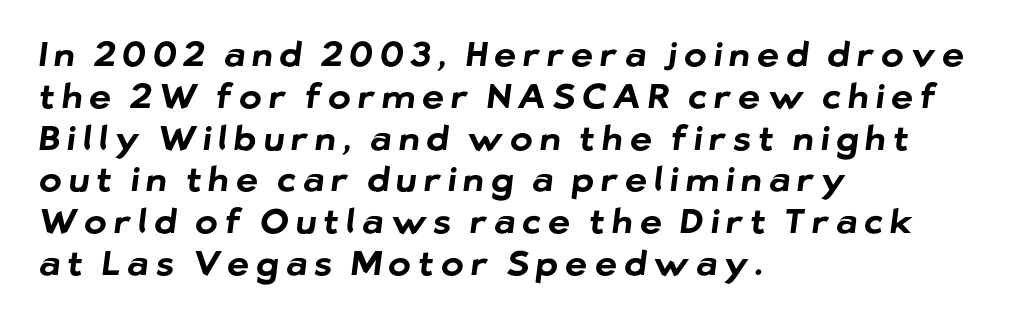
The image shows 34 px bold sans-serif type; set left-aligned, line spacing 1.23x, unusually wide letter spacing (+0.21 em), not underlined; low stroke contrast and a medium x-height.
